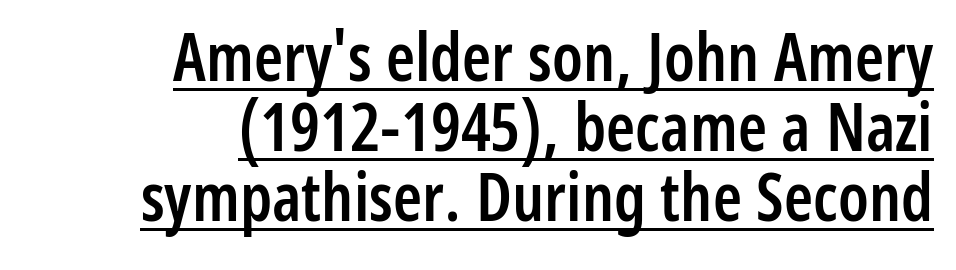
Q: Is the text bold? A: Semi-bold.
Q: Is the text italic (slanted)? A: No, it is upright.
Q: Is the typeface a serif or a sans-serif typeface? A: Sans-serif.
Q: Is the text underlined? A: Yes.
Q: How is the paragraph aligned? A: Right-aligned.
Q: Is the spacing between letters normal or unusually wide? A: Normal.
Q: Is the spacing between lines tight, normal or loose? A: Tight.
Q: Width (condensed, normal, or wide)? A: Condensed.
Q: Stroke contrast? A: Low.
Q: x-height? A: Medium.
Q: Monospaced? A: No.
